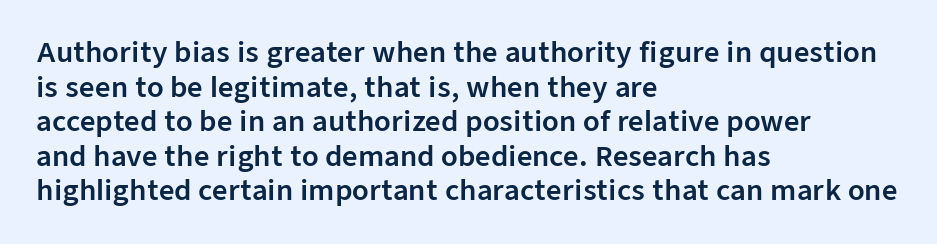
The image shows 27 px text type, upright; set left-aligned, normal line spacing (1.28x), normal letter spacing, not underlined.
